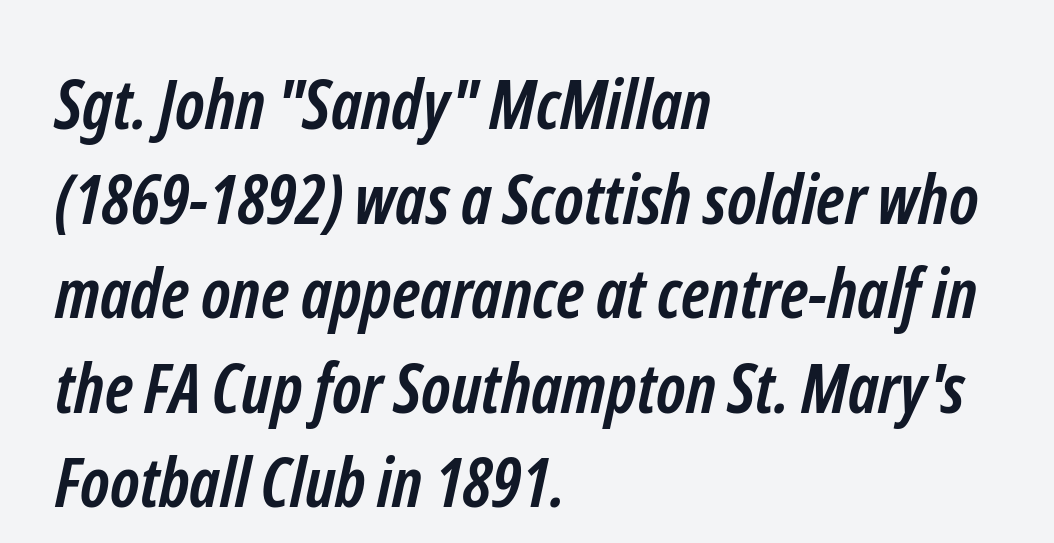
{"serif": "no", "bold": "yes", "weight": "semibold", "width": "condensed", "stroke_contrast": "low", "x_height": "medium", "monospaced": "no", "underline": "no", "align": "left", "line_spacing": "normal", "line_spacing_ratio": 1.37, "letter_spacing": "normal", "letter_spacing_em": 0.0, "glyph_px": 69}
